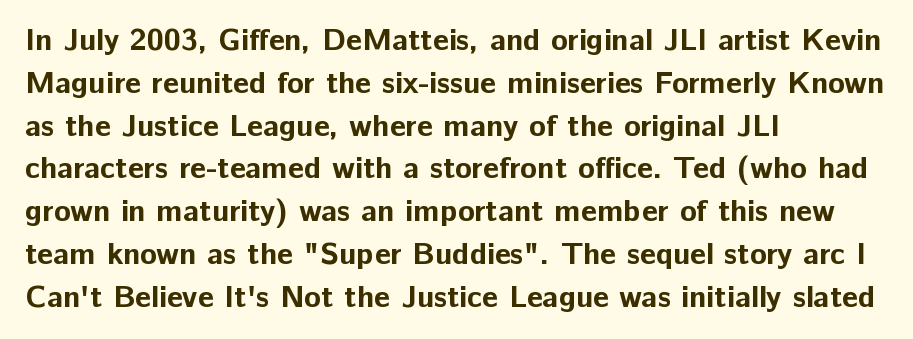
Q: Is the text bold? A: Yes.
Q: Is the text italic (slanted)? A: No, it is upright.
Q: Is the typeface a serif or a sans-serif typeface? A: Sans-serif.
Q: Is the text underlined? A: No.
Q: How is the paragraph aligned? A: Left-aligned.
Q: Is the spacing between letters normal or unusually wide? A: Normal.
Q: Is the spacing between lines tight, normal or loose? A: Normal.
Q: Width (condensed, normal, or wide)? A: Normal.
Q: Stroke contrast? A: Low.
Q: x-height? A: Medium.
Q: Monospaced? A: No.
